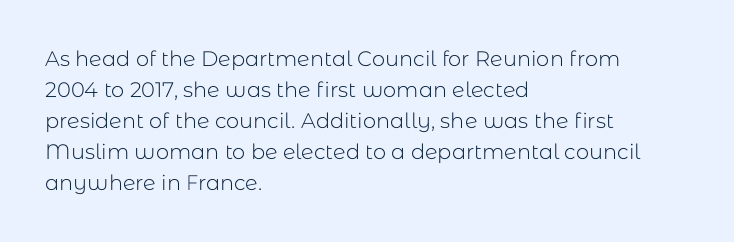
{"italic": "no", "bold": "no", "underline": "no", "align": "left", "line_spacing": "normal", "line_spacing_ratio": 1.48, "letter_spacing": "normal", "letter_spacing_em": 0.0, "glyph_px": 21}
